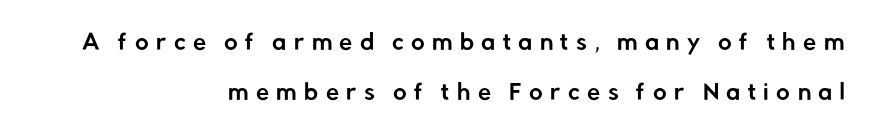
Words appear elongated and porous because spacing is wide. Is there any slant? The stems are plumb. Glance below the letters and you will spot only blank space. Short and long lines alike share a common ending point at right. If you measured baseline to baseline, you'd find a long distance.
